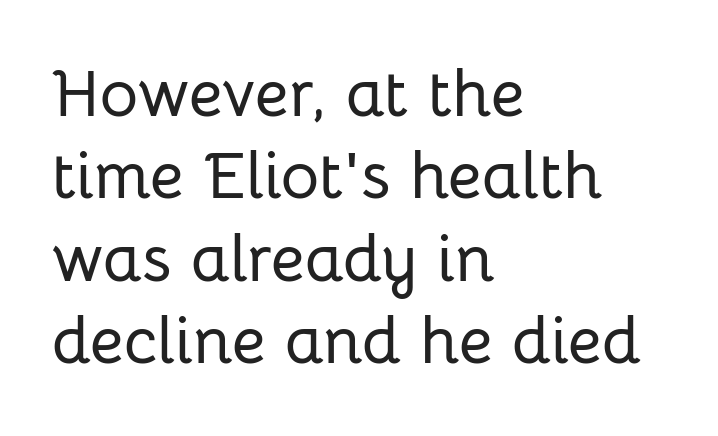
{"serif": "no", "italic": "no", "width": "normal", "stroke_contrast": "low", "x_height": "medium", "monospaced": "no", "underline": "no", "align": "left", "line_spacing": "normal", "line_spacing_ratio": 1.25, "letter_spacing": "normal", "letter_spacing_em": 0.0, "glyph_px": 66}
